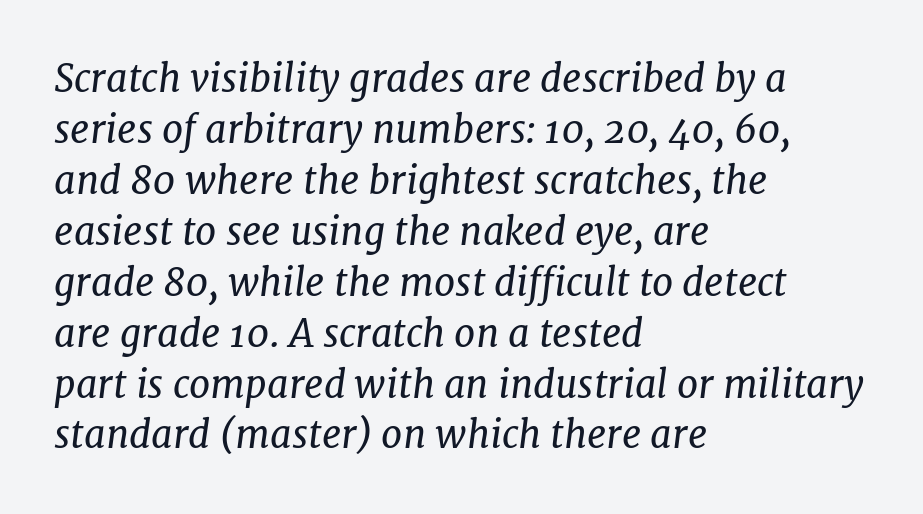
The image shows 38 px regular-weight serif type, italic (leaning right); set left-aligned, normal line spacing (1.34x), normal letter spacing, not underlined; low stroke contrast and a medium x-height.
